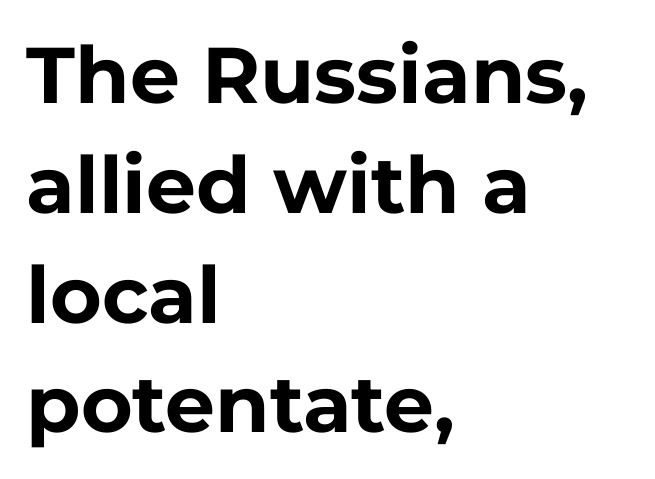
The image shows 79 px bold sans-serif type, upright; set left-aligned, normal line spacing (1.39x), normal letter spacing, not underlined; low stroke contrast and a medium x-height.
